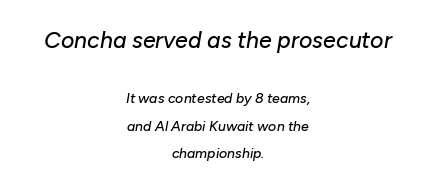
Words appear dense and cohesive because spacing is normal. The gap between lines stays unmarked. This layout puts the oversized block above and the modest block below. This sample trades compactness for vertical openness between lines.
